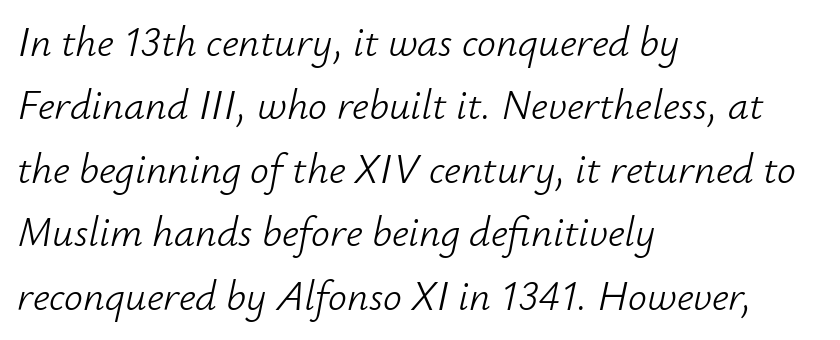
{"italic": "yes", "lean": "right", "slant_degrees": 12, "bold": "no", "weight": "light", "width": "normal", "stroke_contrast": "low", "x_height": "small", "monospaced": "no", "underline": "no", "align": "left", "line_spacing": "normal", "line_spacing_ratio": 1.51, "letter_spacing": "normal", "letter_spacing_em": 0.0, "glyph_px": 42}
